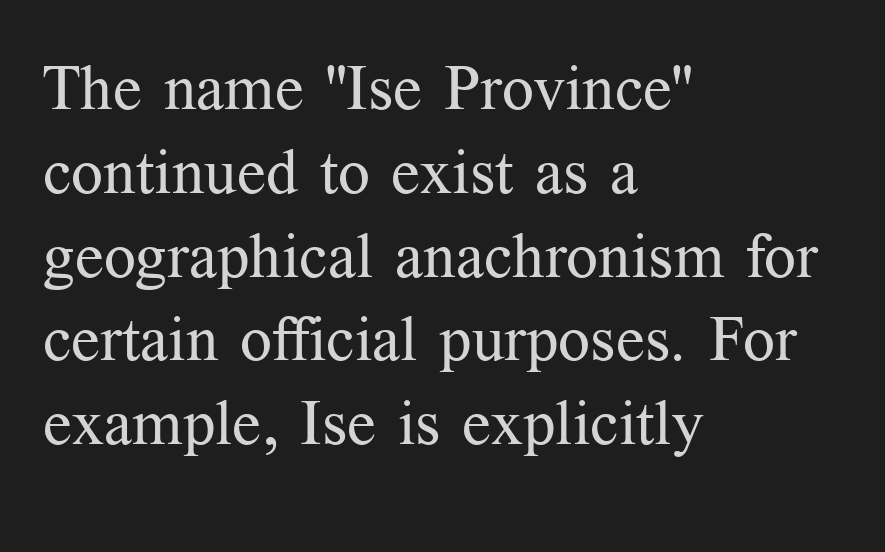
Q: Is the text bold? A: No.
Q: Is the text italic (slanted)? A: No, it is upright.
Q: Is the typeface a serif or a sans-serif typeface? A: Serif.
Q: Is the text underlined? A: No.
Q: How is the paragraph aligned? A: Left-aligned.
Q: Is the spacing between letters normal or unusually wide? A: Normal.
Q: Is the spacing between lines tight, normal or loose? A: Normal.
Q: Width (condensed, normal, or wide)? A: Normal.
Q: Stroke contrast? A: Medium.
Q: x-height? A: Medium.
Q: Monospaced? A: No.
